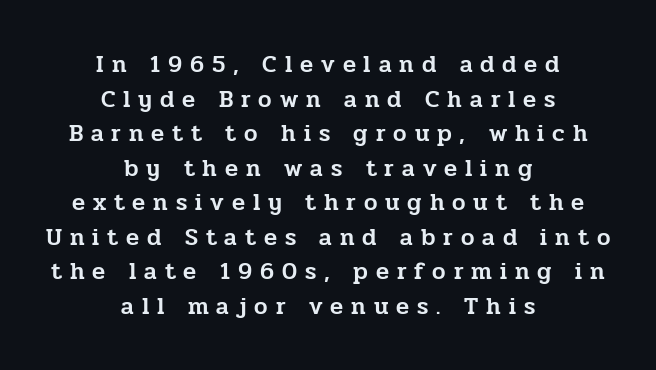
{"italic": "no", "underline": "no", "align": "center", "line_spacing": "normal", "line_spacing_ratio": 1.44, "letter_spacing": "wide", "letter_spacing_em": 0.33, "glyph_px": 24}
